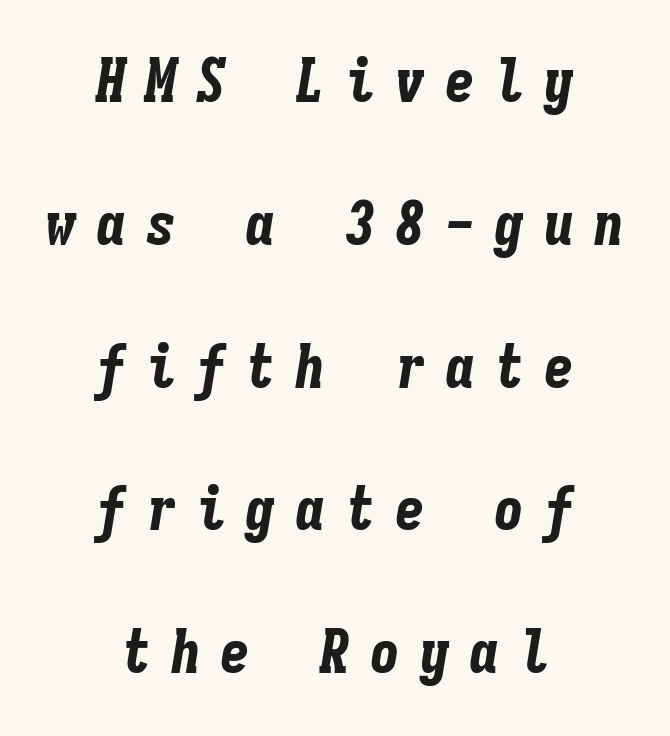
{"italic": "yes", "lean": "right", "slant_degrees": 9, "bold": "yes", "weight": "bold", "width": "condensed", "stroke_contrast": "low", "x_height": "medium", "monospaced": "yes", "underline": "no", "align": "center", "line_spacing": "loose", "line_spacing_ratio": 2.38, "letter_spacing": "wide", "letter_spacing_em": 0.33, "glyph_px": 60}
